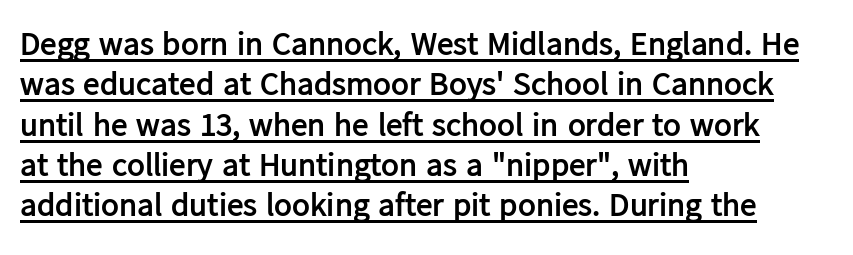
The image shows 33 px semibold sans-serif type, upright; set left-aligned, line spacing 1.22x, normal letter spacing, underlined; low stroke contrast and a medium x-height.
